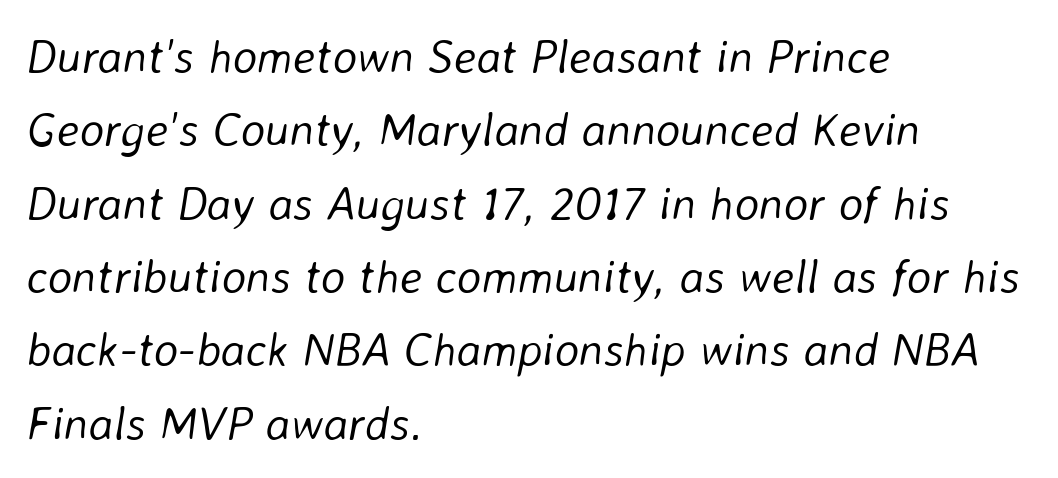
{"italic": "yes", "lean": "right", "slant_degrees": 8, "bold": "no", "weight": "light", "width": "normal", "stroke_contrast": "low", "x_height": "medium", "monospaced": "no", "underline": "no", "align": "left", "line_spacing": "normal", "line_spacing_ratio": 1.56, "letter_spacing": "normal", "letter_spacing_em": 0.0, "glyph_px": 47}
